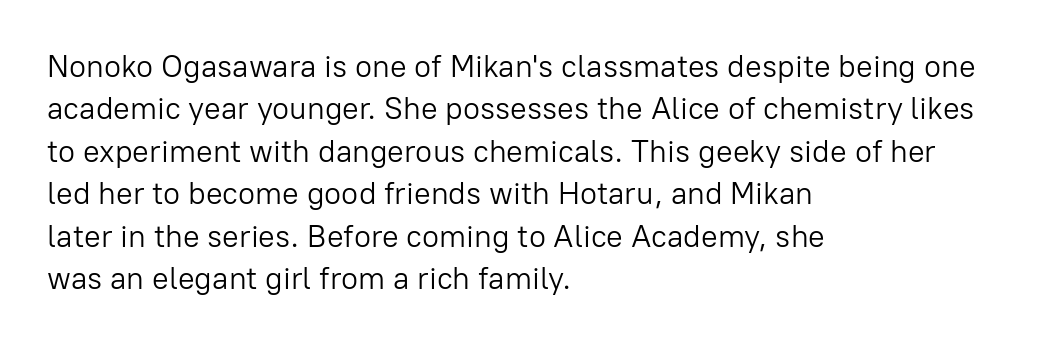
The typesetter chose a ragged-right arrangement here. The letters advance in unequal steps, a hallmark of proportional type. Posture: vertical. Descenders hang freely into open space.
